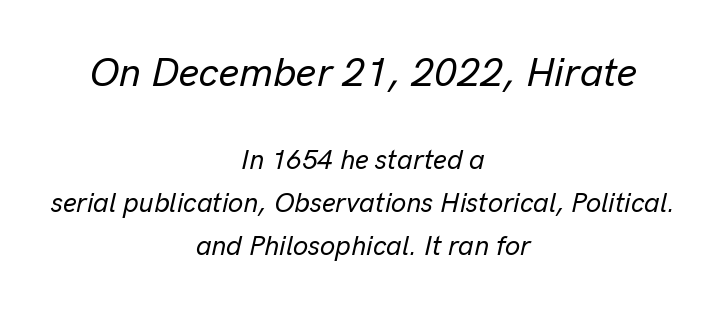
Q: Is the text italic (slanted)? A: Yes, it leans right by about 13 degrees.
Q: Is the text underlined? A: No.
Q: How is the paragraph aligned? A: Centered.
Q: Is the spacing between letters normal or unusually wide? A: Normal.
Q: Is the spacing between lines tight, normal or loose? A: Normal.
Q: Which block of text is set in a larger size, the first (top) or the second (bottom)? A: The first (top) one.
Q: Width (condensed, normal, or wide)? A: Normal.
Q: Stroke contrast? A: Low.
Q: x-height? A: Medium.
Q: Monospaced? A: No.
